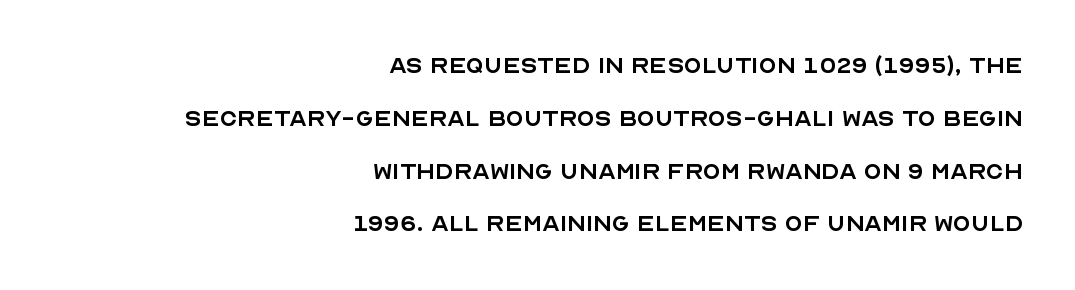
{"serif": "no", "italic": "no", "bold": "no", "weight": "regular", "width": "normal", "x_height": "large", "monospaced": "no", "underline": "no", "align": "right", "line_spacing_ratio": 1.82, "letter_spacing": "normal", "letter_spacing_em": 0.0, "glyph_px": 29}
